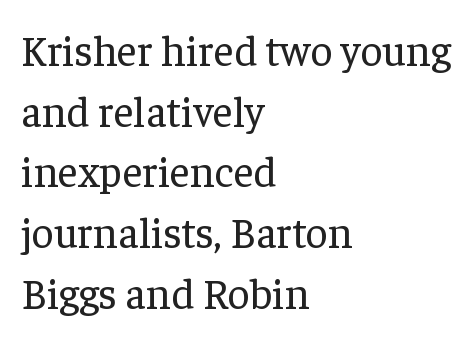
Q: Is the text bold? A: No.
Q: Is the text italic (slanted)? A: No, it is upright.
Q: Is the typeface a serif or a sans-serif typeface? A: Serif.
Q: Is the text underlined? A: No.
Q: How is the paragraph aligned? A: Left-aligned.
Q: Is the spacing between letters normal or unusually wide? A: Normal.
Q: Is the spacing between lines tight, normal or loose? A: Normal.
Q: Width (condensed, normal, or wide)? A: Normal.
Q: Stroke contrast? A: Low.
Q: x-height? A: Medium.
Q: Monospaced? A: No.
